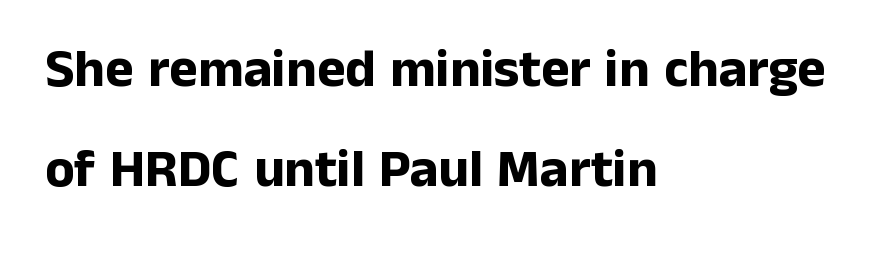
Q: Is the text bold? A: Yes.
Q: Is the text italic (slanted)? A: No, it is upright.
Q: Is the typeface a serif or a sans-serif typeface? A: Sans-serif.
Q: Is the text underlined? A: No.
Q: How is the paragraph aligned? A: Left-aligned.
Q: Is the spacing between letters normal or unusually wide? A: Normal.
Q: Width (condensed, normal, or wide)? A: Normal.
Q: Stroke contrast? A: Low.
Q: x-height? A: Medium.
Q: Monospaced? A: No.
